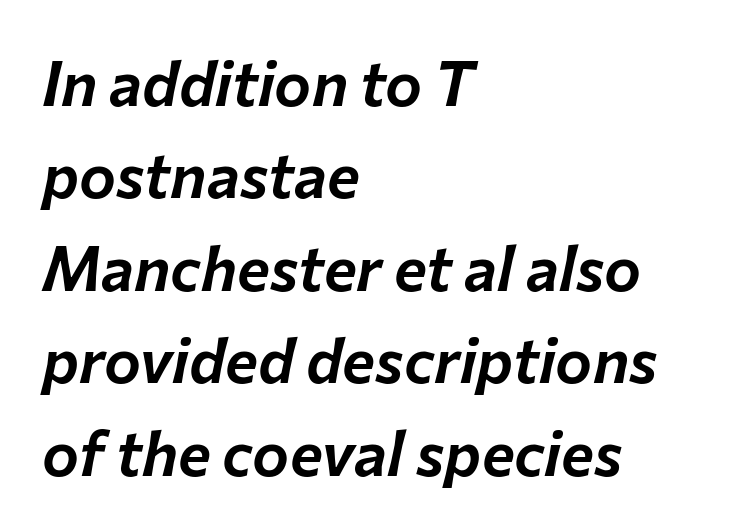
The image shows 62 px text type, italic (leaning right); set left-aligned, normal line spacing (1.49x), normal letter spacing, not underlined; low stroke contrast and a medium x-height.
